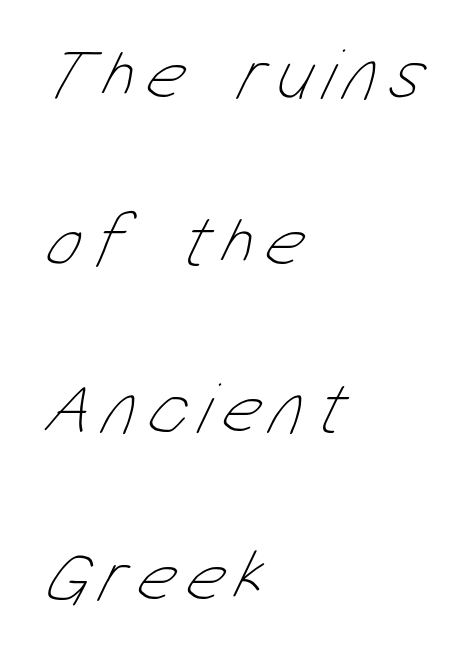
The image shows 74 px thin, condensed type; set left-aligned, loose line spacing (2.26x), not underlined; low stroke contrast and a medium x-height.
